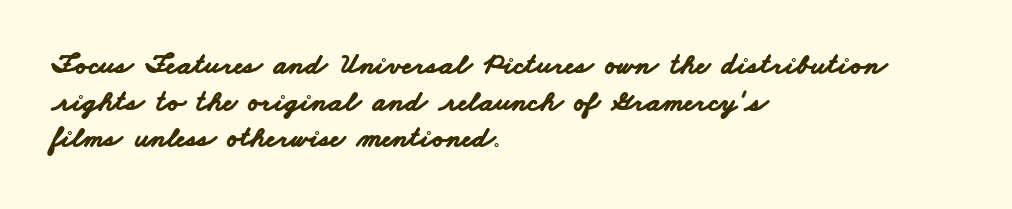
The image shows 30 px bold, wide sans-serif type; set left-aligned, line spacing 1.22x, normal letter spacing, not underlined; low stroke contrast and a small x-height.
